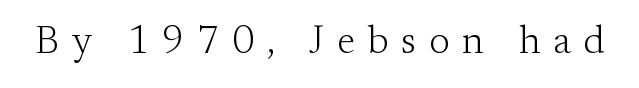
{"serif": "yes", "italic": "no", "bold": "no", "weight": "light", "width": "normal", "stroke_contrast": "medium", "x_height": "small", "monospaced": "no", "underline": "no", "letter_spacing": "wide", "letter_spacing_em": 0.33, "glyph_px": 39}
